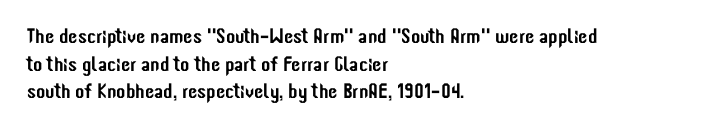
The image shows 21 px text type, upright; set left-aligned, normal line spacing (1.31x), normal letter spacing, not underlined.
